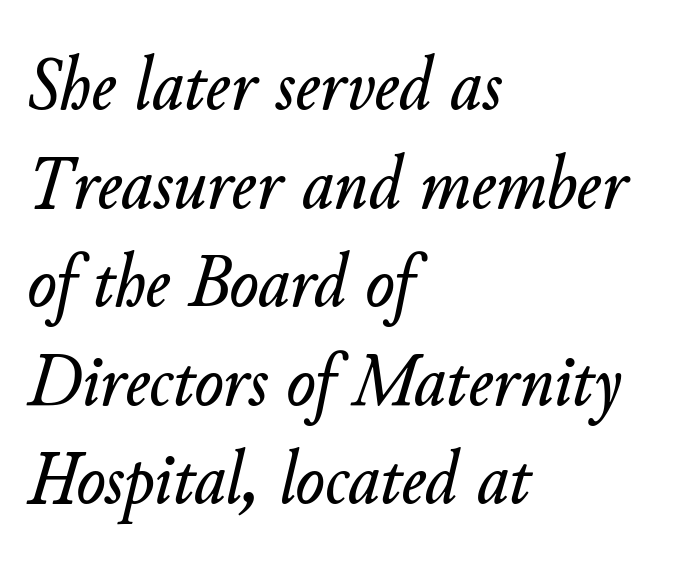
The area under the type is left untouched. Emphasis-style slanted type is in use. Characters follow at the spacing the type designer built in. The typesetter chose a ragged-right arrangement here.
